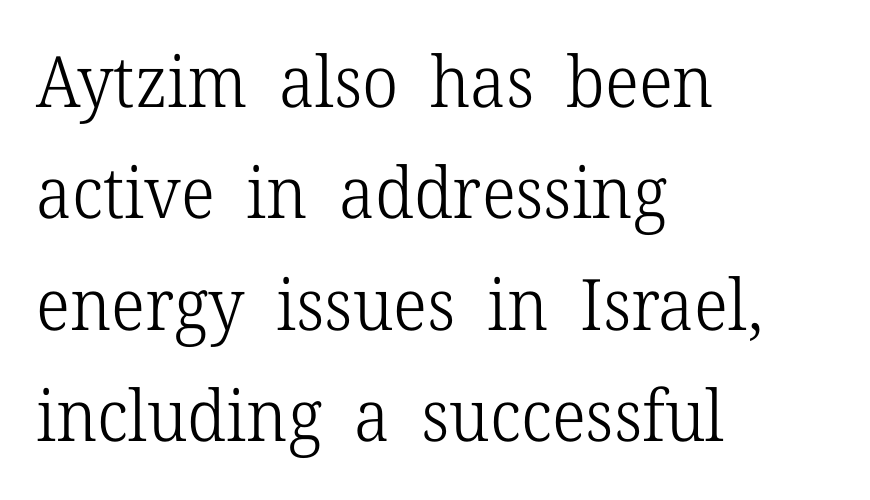
The image shows 71 px light serif type, upright; set left-aligned, normal line spacing (1.57x), normal letter spacing, not underlined; low stroke contrast and a medium x-height.
